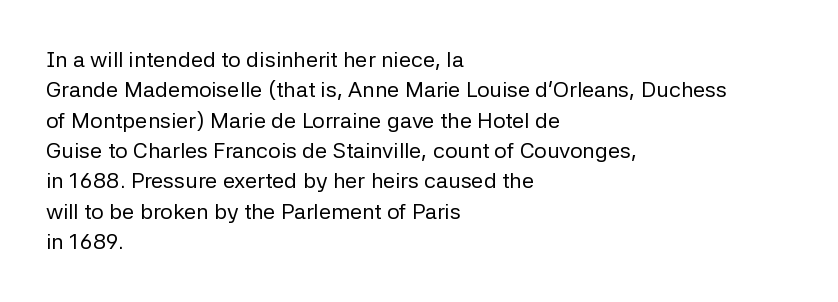
A quiet, ordinary-to-light weight characterises the typeface. The text block is weighted toward the left margin, trailing off unevenly rightward. This rendering leaves character spacing at its baseline value. Characters remain perfectly vertical along every line. The strip under each line holds only bare page.
